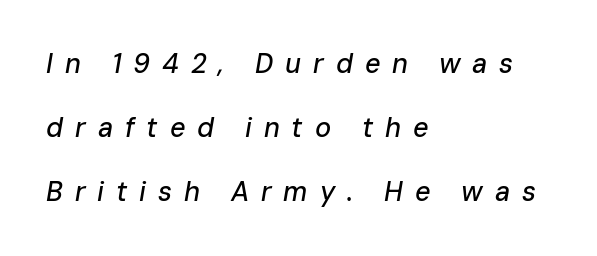
{"italic": "yes", "lean": "right", "slant_degrees": 10, "underline": "no", "align": "left", "line_spacing": "loose", "line_spacing_ratio": 2.37, "letter_spacing": "wide", "letter_spacing_em": 0.44, "glyph_px": 27}
